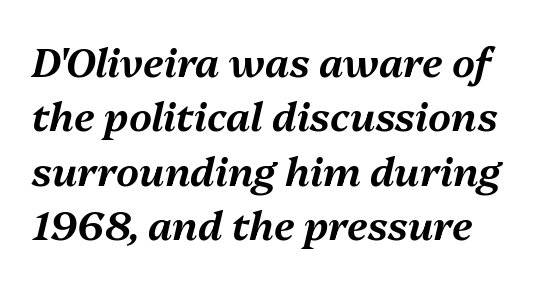
Type without underlining. One glance says typical: line gaps are just what's usual. Characters are canted at an angle relative to the baseline's perpendicular. Spacing verdict: proportional, widths tailored to each character. The letters sit at their default tracking, neither squeezed nor spread.
